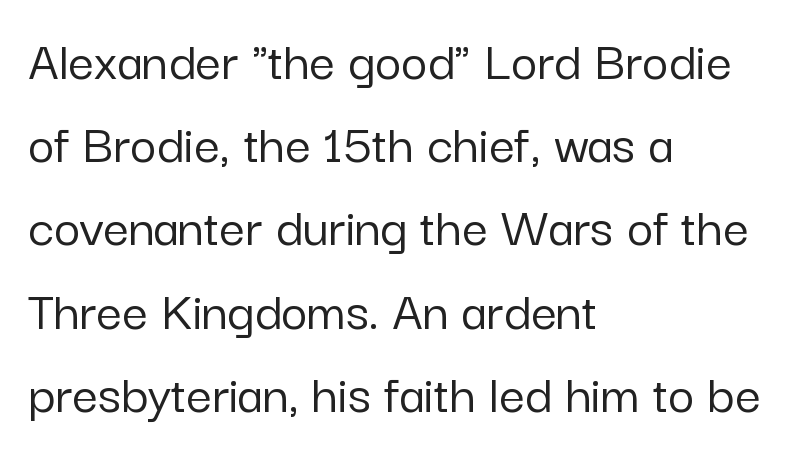
Regarding serifs, this sample does without them. Compared with typical paragraphs, the rows here are spaced about the same. Nobody drew a line under any word here. Horizontal alignment here is leftward, the default for most running prose. Spacing verdict: proportional, widths tailored to each character. Notice how the stems are strictly vertical — no italics here.
